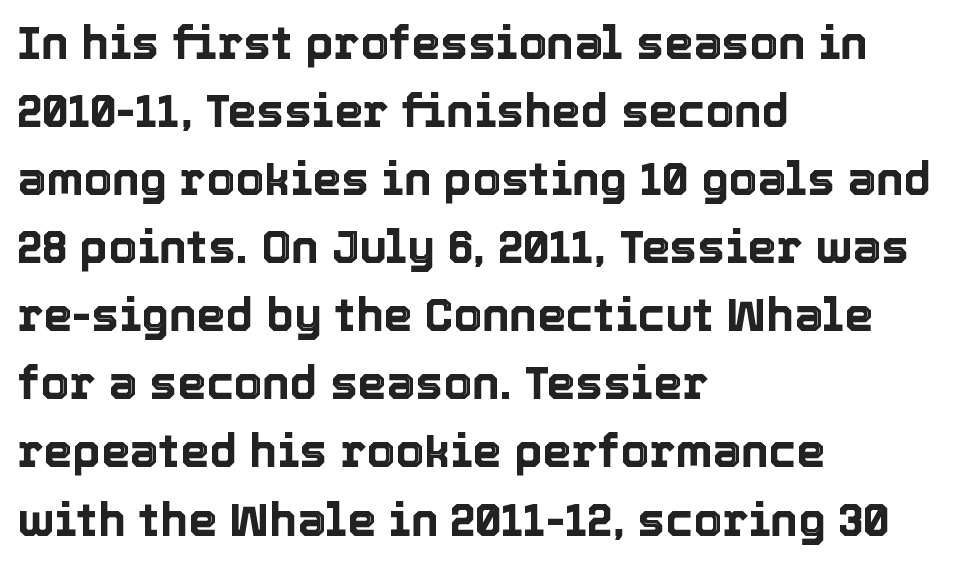
The image shows 46 px text type, upright; set left-aligned, normal line spacing (1.48x), normal letter spacing, not underlined; a medium x-height.
